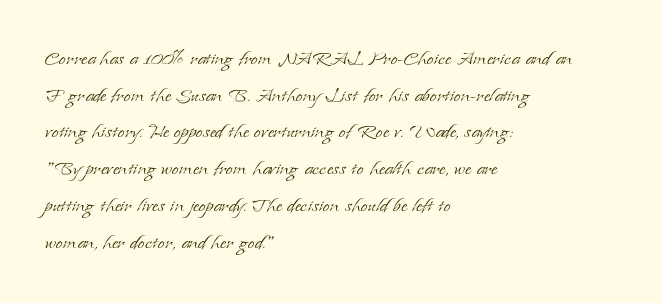
Q: Is the text bold? A: No.
Q: Is the text italic (slanted)? A: Yes.
Q: Is the text underlined? A: No.
Q: How is the paragraph aligned? A: Left-aligned.
Q: Is the spacing between letters normal or unusually wide? A: Normal.
Q: Is the spacing between lines tight, normal or loose? A: Normal.
